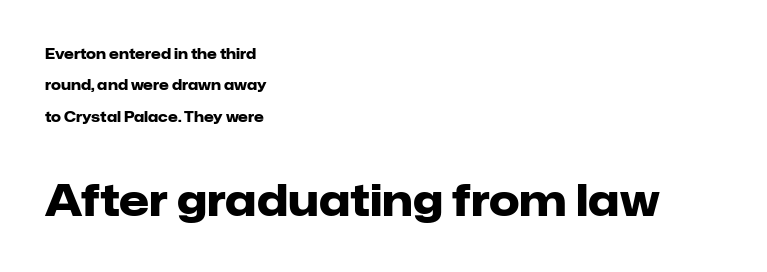
{"serif": "no", "italic": "no", "bold": "yes", "weight": "heavy", "width": "normal", "stroke_contrast": "low", "x_height": "medium", "monospaced": "no", "underline": "no", "align": "left", "line_spacing": "loose", "line_spacing_ratio": 2.25, "letter_spacing": "normal", "letter_spacing_em": 0.0, "larger_block": "second", "size_ratio": 3.07, "glyph_px": 43}
